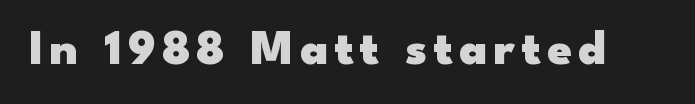
The image shows 49 px heavy, wide sans-serif type, upright; set not underlined; low stroke contrast and a small x-height.
